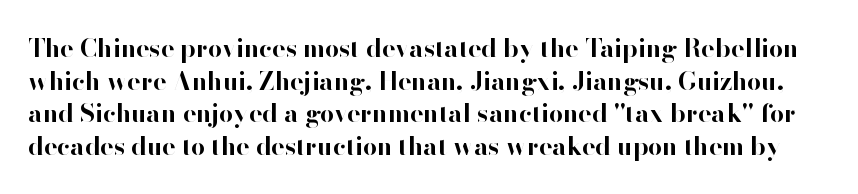
The image shows 25 px bold type, upright; set normal line spacing (1.31x), normal letter spacing, not underlined.
